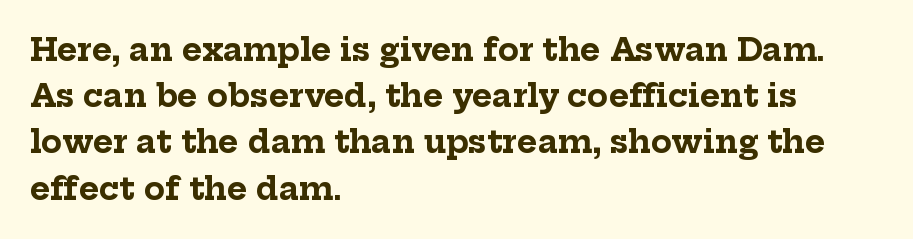
The image shows 31 px bold serif type, upright; set left-aligned, normal line spacing (1.49x), normal letter spacing, not underlined; low stroke contrast and a medium x-height.
